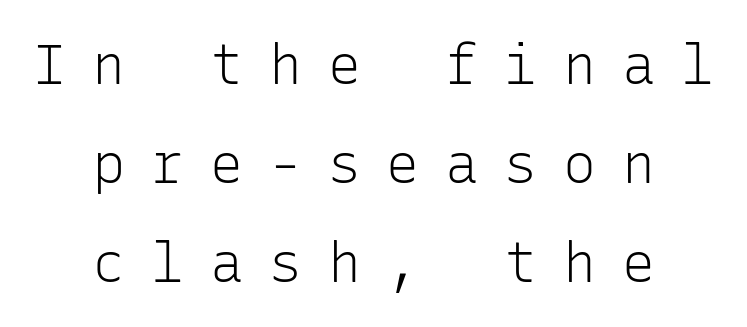
Q: Is the text bold? A: No.
Q: Is the text italic (slanted)? A: No, it is upright.
Q: Is the typeface a serif or a sans-serif typeface? A: Sans-serif.
Q: Is the text underlined? A: No.
Q: How is the paragraph aligned? A: Centered.
Q: Is the spacing between letters normal or unusually wide? A: Unusually wide.
Q: Width (condensed, normal, or wide)? A: Normal.
Q: Stroke contrast? A: Low.
Q: x-height? A: Medium.
Q: Monospaced? A: Yes.
